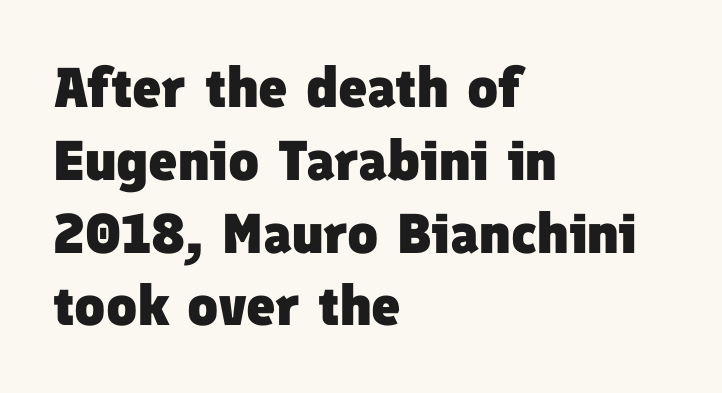
{"serif": "no", "bold": "yes", "weight": "heavy", "width": "normal", "stroke_contrast": "low", "x_height": "medium", "monospaced": "no", "underline": "no", "align": "left", "line_spacing": "normal", "line_spacing_ratio": 1.3, "letter_spacing": "normal", "letter_spacing_em": 0.0, "glyph_px": 56}
